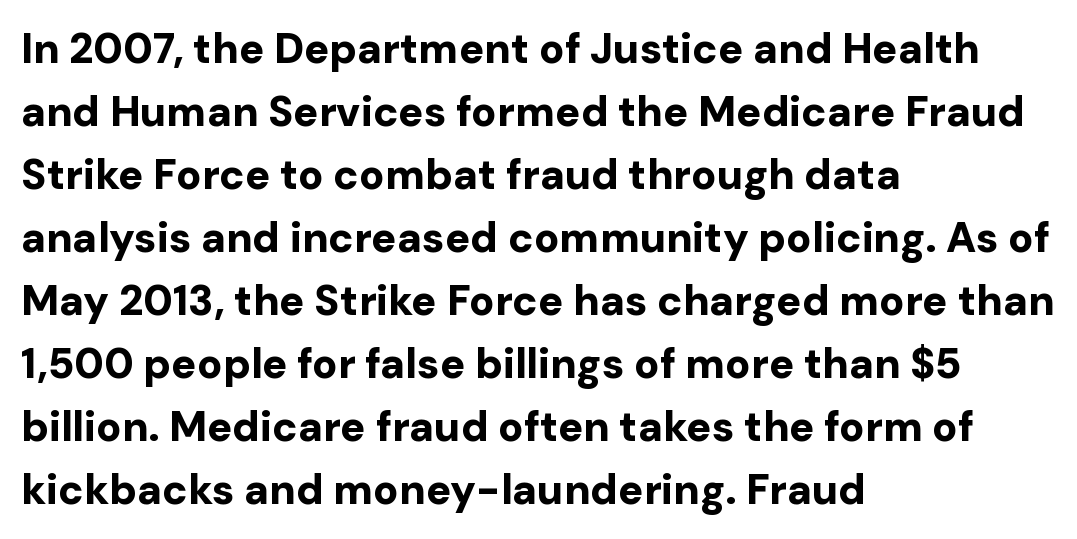
{"serif": "no", "italic": "no", "bold": "yes", "weight": "bold", "width": "normal", "stroke_contrast": "low", "x_height": "medium", "monospaced": "no", "underline": "no", "align": "left", "line_spacing": "normal", "line_spacing_ratio": 1.5, "letter_spacing": "normal", "letter_spacing_em": 0.0, "glyph_px": 42}
